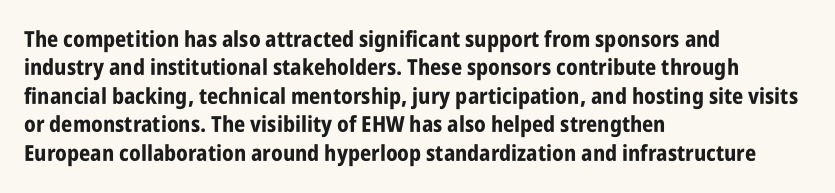
Q: Is the text bold? A: Yes.
Q: Is the text italic (slanted)? A: No, it is upright.
Q: Is the text underlined? A: No.
Q: How is the paragraph aligned? A: Left-aligned.
Q: Is the spacing between letters normal or unusually wide? A: Normal.
Q: Is the spacing between lines tight, normal or loose? A: Normal.
